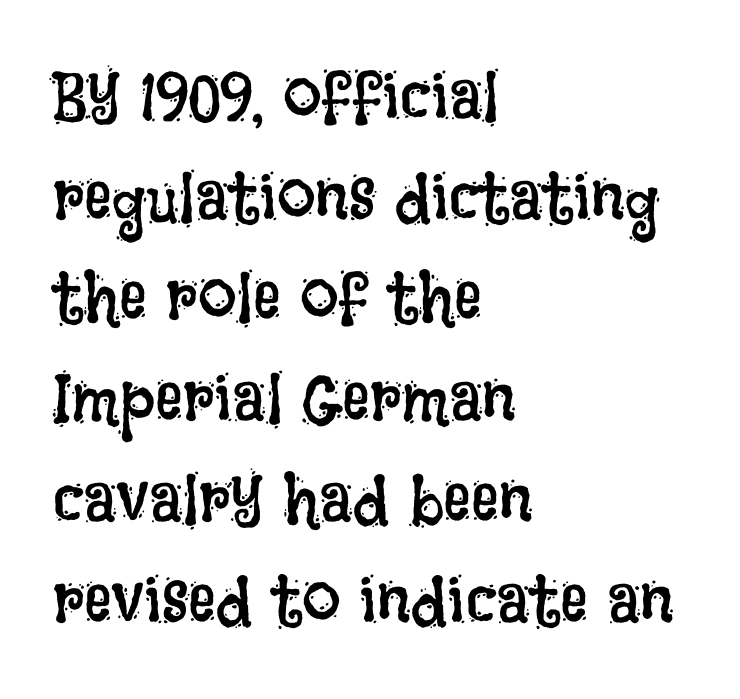
{"italic": "no", "bold": "no", "weight": "regular", "width": "condensed", "stroke_contrast": "low", "x_height": "large", "monospaced": "no", "underline": "no", "align": "left", "line_spacing": "normal", "line_spacing_ratio": 1.46, "letter_spacing": "normal", "letter_spacing_em": 0.0, "glyph_px": 69}
